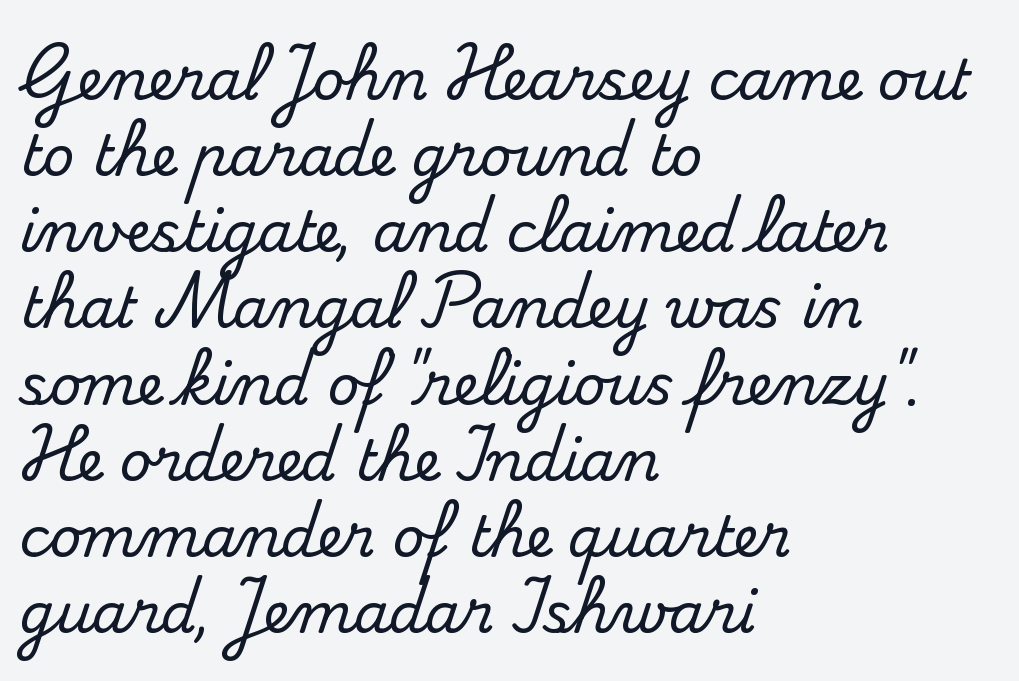
A bare baseline throughout the passage. This sample has the flowing, uneven cadence of proportional lettering. Leftover space on each line is placed entirely after the last word. Reading down the column, the eye jumps a familiar distance to each next line.
